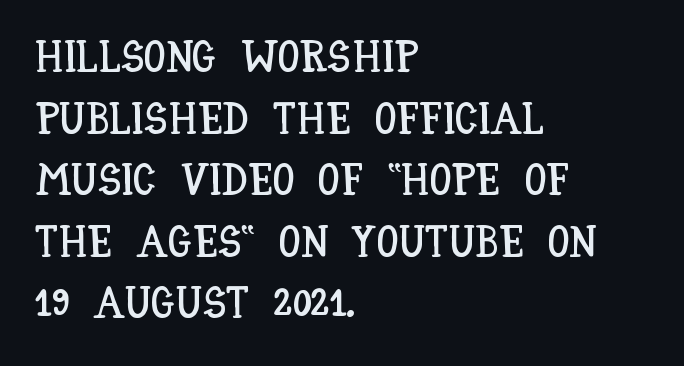
Q: Is the text italic (slanted)? A: No, it is upright.
Q: Is the text underlined? A: No.
Q: How is the paragraph aligned? A: Left-aligned.
Q: Is the spacing between letters normal or unusually wide? A: Normal.
Q: Is the spacing between lines tight, normal or loose? A: Normal.
Q: Width (condensed, normal, or wide)? A: Condensed.
Q: Stroke contrast? A: Low.
Q: x-height? A: Large.
Q: Monospaced? A: No.
